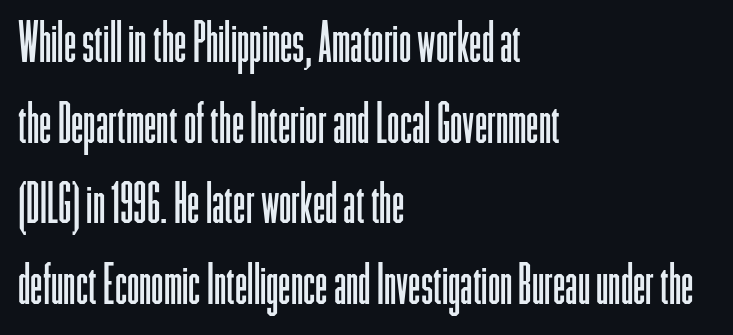
{"serif": "no", "italic": "no", "bold": "no", "weight": "light", "width": "condensed", "stroke_contrast": "low", "x_height": "medium", "monospaced": "no", "underline": "no", "align": "left", "line_spacing": "normal", "line_spacing_ratio": 1.44, "letter_spacing": "normal", "letter_spacing_em": 0.0, "glyph_px": 56}
